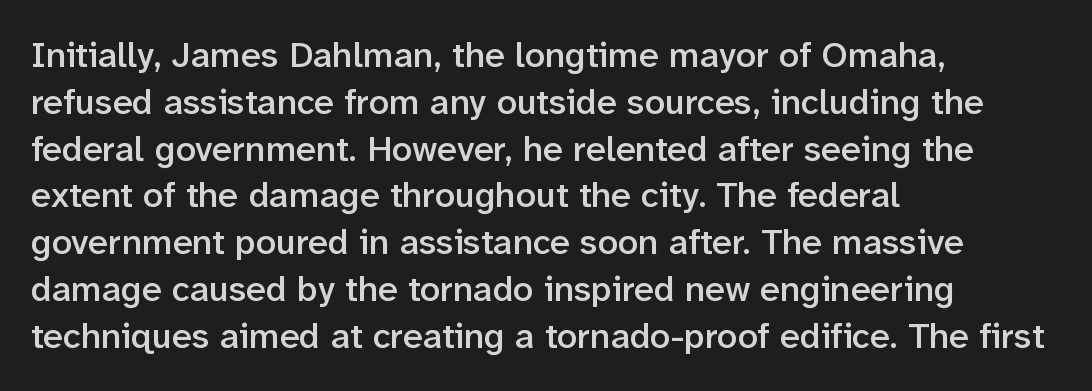
A classic flush-left, rag-right setting is used for this passage. Vertically, the passage feels balanced, rows spaced as you'd expect. You could call the tracking neutral — neither tight nor loose. The baseline area is clear. Nope, no serifs anywhere on these letters.
